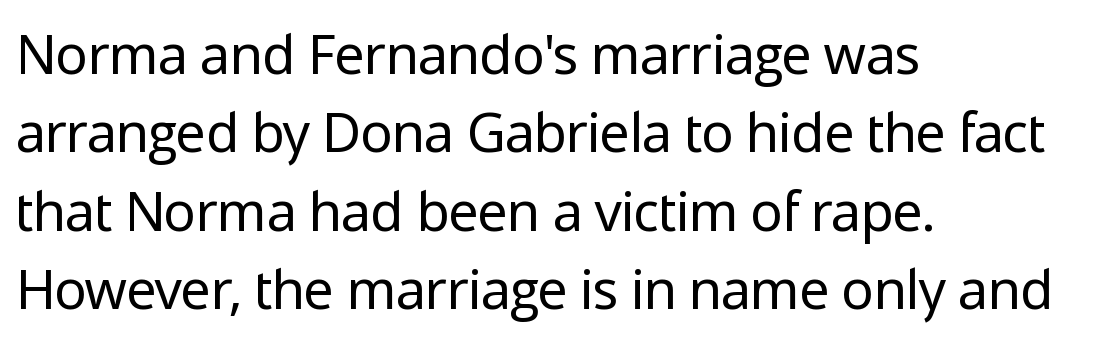
Q: Is the text bold? A: No.
Q: Is the text italic (slanted)? A: No, it is upright.
Q: Is the typeface a serif or a sans-serif typeface? A: Sans-serif.
Q: Is the text underlined? A: No.
Q: How is the paragraph aligned? A: Left-aligned.
Q: Is the spacing between letters normal or unusually wide? A: Normal.
Q: Is the spacing between lines tight, normal or loose? A: Normal.
Q: Width (condensed, normal, or wide)? A: Normal.
Q: Stroke contrast? A: Low.
Q: x-height? A: Medium.
Q: Monospaced? A: No.
